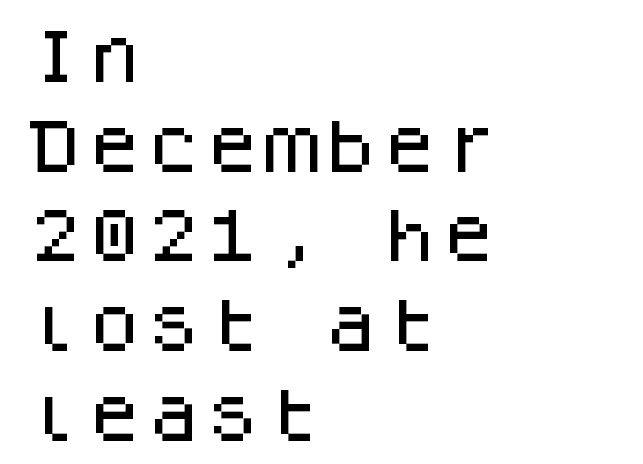
No italicization has been applied; the sample stays upright. Do the characters align in a grid? Yes, the font is monospaced. The paragraph has a hard left edge and a soft right edge. Students, note that the glyphs here touch the page at normal intervals.
